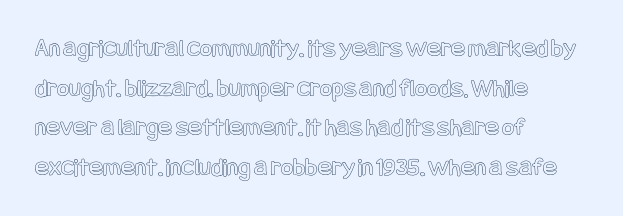
The image shows 26 px text type, upright; set left-aligned, normal line spacing (1.52x), normal letter spacing, not underlined.
